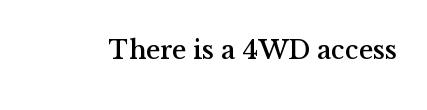
The image shows 27 px text type, upright; set normal letter spacing, not underlined.
